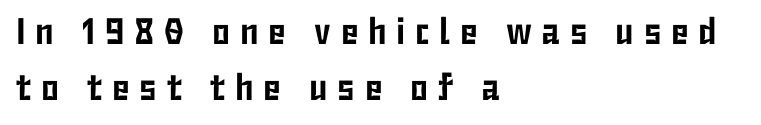
The image shows 37 px condensed sans-serif type, upright; set left-aligned, normal line spacing (1.52x), unusually wide letter spacing (+0.26 em), not underlined; low stroke contrast and a medium x-height.
